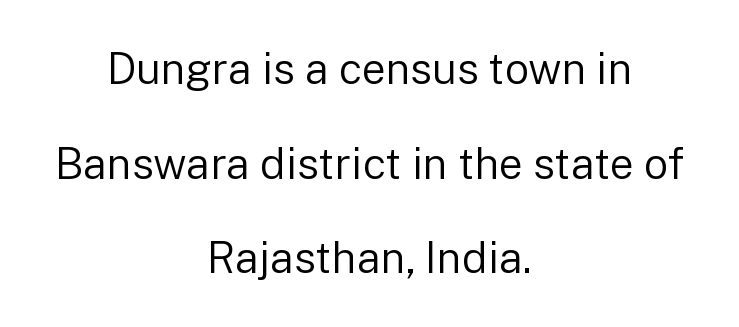
Q: Is the text bold? A: No.
Q: Is the text italic (slanted)? A: No, it is upright.
Q: Is the typeface a serif or a sans-serif typeface? A: Sans-serif.
Q: Is the text underlined? A: No.
Q: How is the paragraph aligned? A: Centered.
Q: Is the spacing between letters normal or unusually wide? A: Normal.
Q: Is the spacing between lines tight, normal or loose? A: Loose.
Q: Width (condensed, normal, or wide)? A: Normal.
Q: Stroke contrast? A: Low.
Q: x-height? A: Medium.
Q: Monospaced? A: No.
